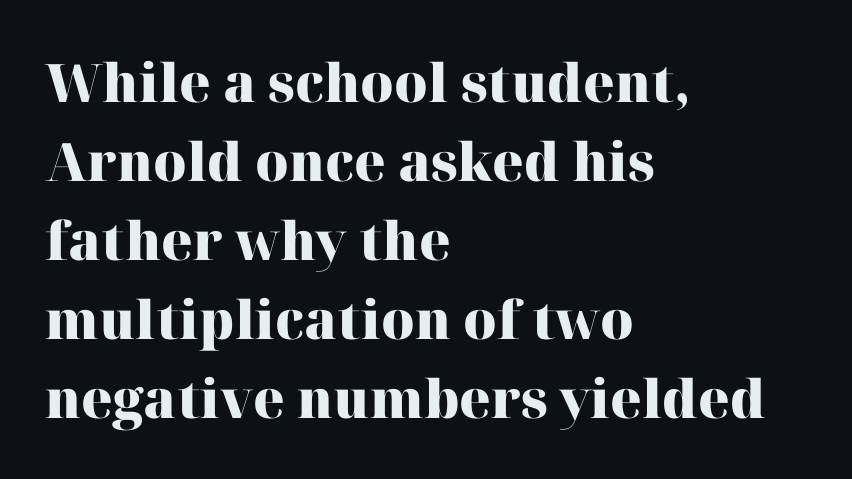
Q: Is the text bold? A: Yes.
Q: Is the text italic (slanted)? A: No, it is upright.
Q: Is the typeface a serif or a sans-serif typeface? A: Serif.
Q: Is the text underlined? A: No.
Q: How is the paragraph aligned? A: Left-aligned.
Q: Is the spacing between letters normal or unusually wide? A: Normal.
Q: Is the spacing between lines tight, normal or loose? A: Normal.
Q: Width (condensed, normal, or wide)? A: Normal.
Q: Stroke contrast? A: High.
Q: x-height? A: Medium.
Q: Monospaced? A: No.
